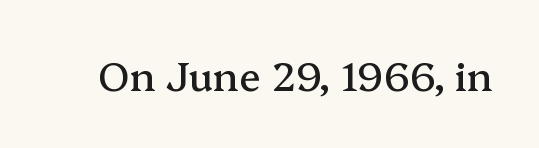
Q: Is the text italic (slanted)? A: No, it is upright.
Q: Is the typeface a serif or a sans-serif typeface? A: Serif.
Q: Is the text underlined? A: No.
Q: Is the spacing between letters normal or unusually wide? A: Normal.
Q: Width (condensed, normal, or wide)? A: Normal.
Q: Stroke contrast? A: Medium.
Q: x-height? A: Medium.
Q: Monospaced? A: No.
